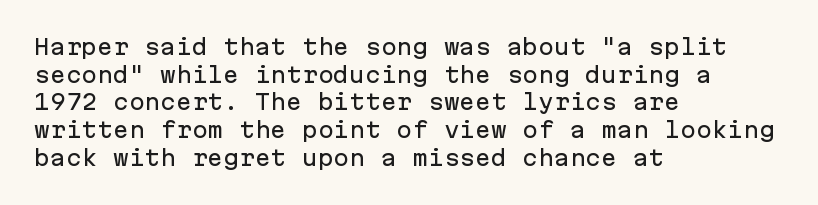
Q: Is the text italic (slanted)? A: No, it is upright.
Q: Is the text underlined? A: No.
Q: How is the paragraph aligned? A: Left-aligned.
Q: Is the spacing between letters normal or unusually wide? A: Normal.
Q: Is the spacing between lines tight, normal or loose? A: Normal.
